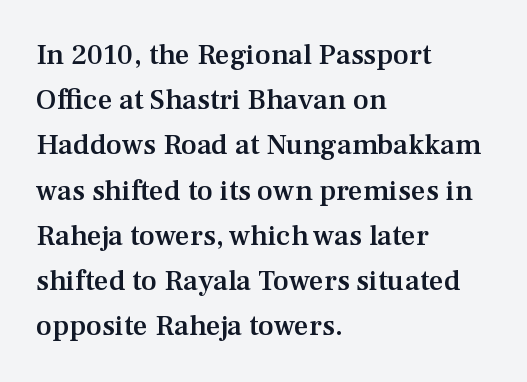
Q: Is the text bold? A: Semi-bold.
Q: Is the text italic (slanted)? A: No, it is upright.
Q: Is the typeface a serif or a sans-serif typeface? A: Serif.
Q: Is the text underlined? A: No.
Q: How is the paragraph aligned? A: Left-aligned.
Q: Is the spacing between letters normal or unusually wide? A: Normal.
Q: Is the spacing between lines tight, normal or loose? A: Normal.
Q: Width (condensed, normal, or wide)? A: Normal.
Q: Stroke contrast? A: Medium.
Q: x-height? A: Medium.
Q: Monospaced? A: No.
